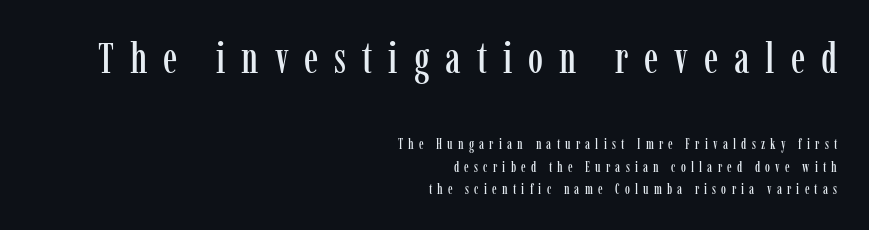
Q: Is the text italic (slanted)? A: No, it is upright.
Q: Is the typeface a serif or a sans-serif typeface? A: Serif.
Q: Is the text underlined? A: No.
Q: How is the paragraph aligned? A: Right-aligned.
Q: Is the spacing between letters normal or unusually wide? A: Unusually wide.
Q: Is the spacing between lines tight, normal or loose? A: Normal.
Q: Which block of text is set in a larger size, the first (top) or the second (bottom)? A: The first (top) one.
Q: Width (condensed, normal, or wide)? A: Condensed.
Q: Stroke contrast? A: Low.
Q: x-height? A: Medium.
Q: Monospaced? A: No.
